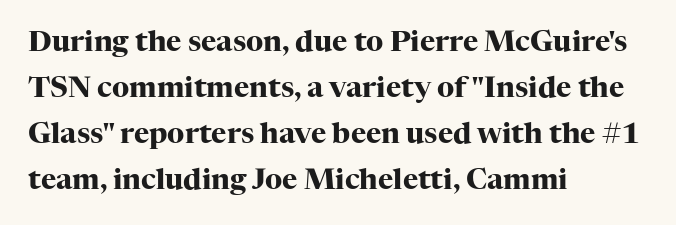
Q: Is the text bold? A: Yes.
Q: Is the text italic (slanted)? A: No, it is upright.
Q: Is the typeface a serif or a sans-serif typeface? A: Serif.
Q: Is the text underlined? A: No.
Q: How is the paragraph aligned? A: Left-aligned.
Q: Is the spacing between letters normal or unusually wide? A: Normal.
Q: Is the spacing between lines tight, normal or loose? A: Normal.
Q: Width (condensed, normal, or wide)? A: Normal.
Q: Stroke contrast? A: High.
Q: x-height? A: Medium.
Q: Monospaced? A: No.
